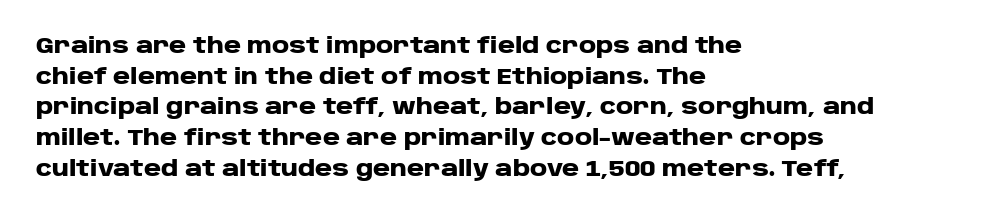
The image shows 21 px bold type, upright; set left-aligned, normal line spacing (1.46x), normal letter spacing, not underlined.
